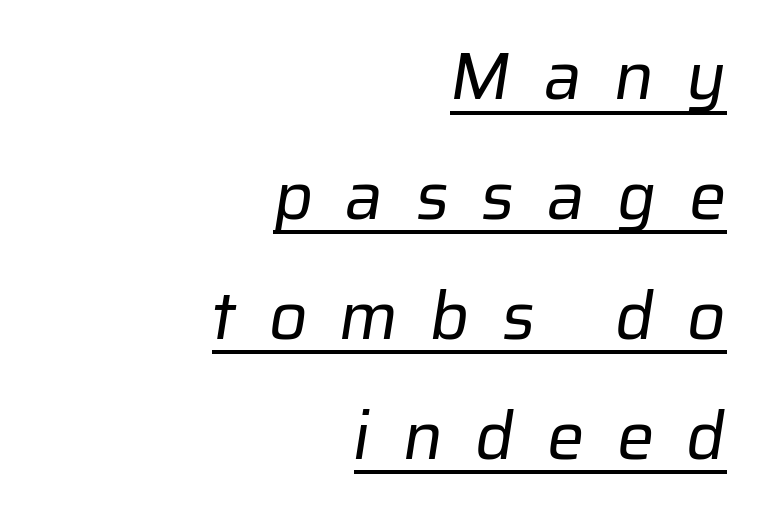
{"serif": "no", "bold": "no", "weight": "regular", "width": "normal", "stroke_contrast": "low", "x_height": "medium", "monospaced": "no", "underline": "yes", "align": "right", "line_spacing_ratio": 1.79, "letter_spacing": "wide", "letter_spacing_em": 0.48, "glyph_px": 67}
